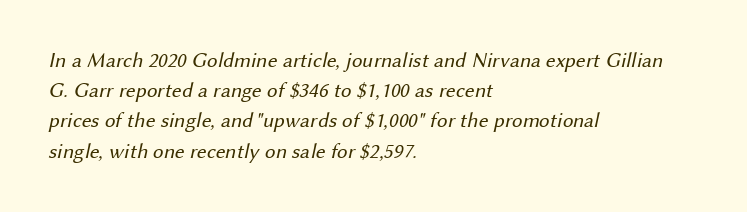
The image shows 21 px text type; set left-aligned, normal line spacing (1.44x), normal letter spacing, not underlined.
